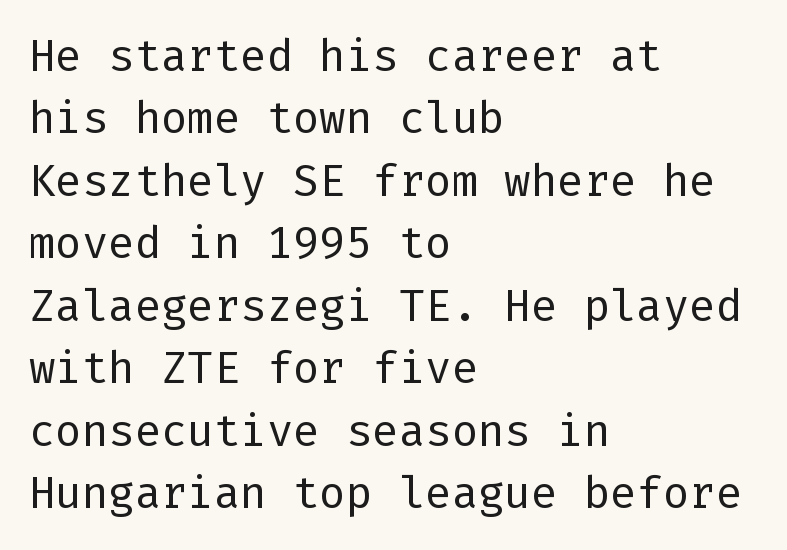
Rows of type keep a routine distance in the vertical direction. This rendering uses left alignment, leaving the right contour irregular. This rendering features lettering with no underline. Each word holds together tightly as a unit, with standard inter-letter gaps. Designer's note — italics off, roman on. This is sans-serif lettering, the kind often seen on screens and signage.
